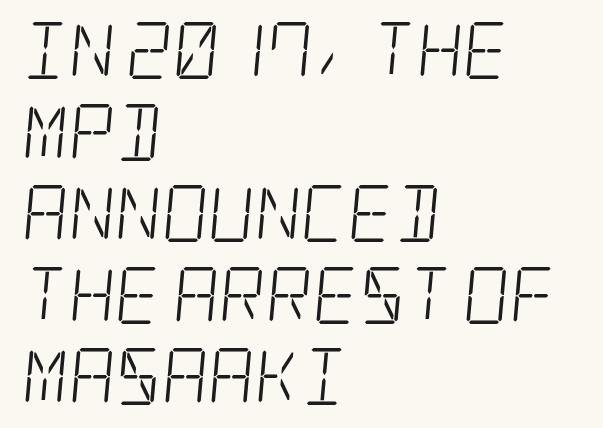
Serifs: yes, visible at the terminals of the letterforms. Notice how the passage keeps a crisp vertical edge on the left only. The letterforms sit at book weight or below. Short note: letters normally spaced. The block of text has a typical density, with ordinary space between rows.
